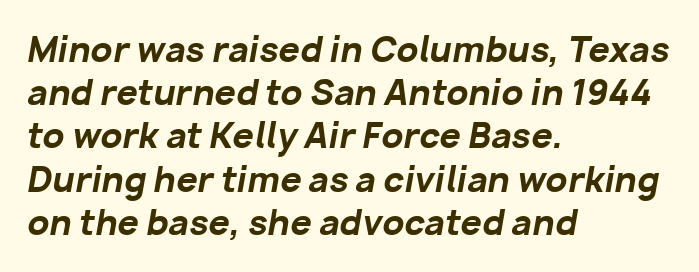
Quick note: underline off. These lines sit exactly where default settings would place them. Horizontal alignment here is leftward, the default for most running prose. The letters sit at their default tracking, neither squeezed nor spread. The letters advance in unequal steps, a hallmark of proportional type. The specimen reads as italic at a glance.
